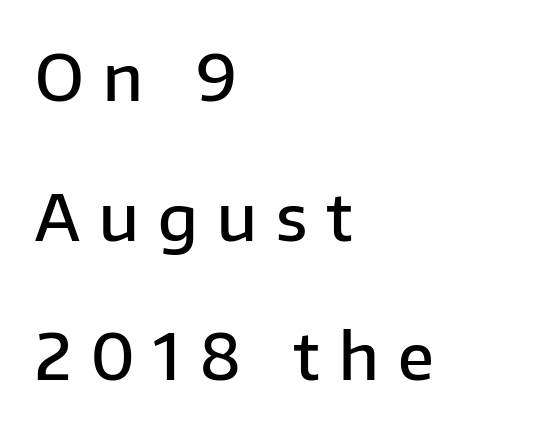
The face used here is rendered with a markedly widened letterfit. Do the letters lean? They stand straight. The designer dialed line spacing up above the default. Bold? Not quite — semibold, heavier than regular but stopping short. Each letter's strokes conclude bluntly, with no projecting serifs. Unmarked baselines from the first word to the last.
